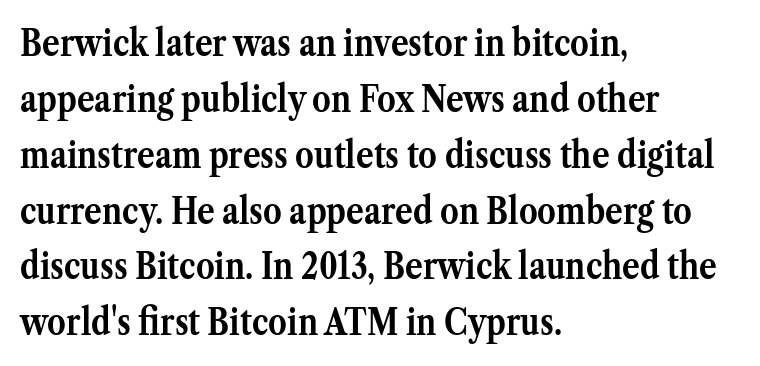
Q: Is the text bold? A: Yes.
Q: Is the text italic (slanted)? A: No, it is upright.
Q: Is the typeface a serif or a sans-serif typeface? A: Serif.
Q: Is the text underlined? A: No.
Q: How is the paragraph aligned? A: Left-aligned.
Q: Is the spacing between letters normal or unusually wide? A: Normal.
Q: Is the spacing between lines tight, normal or loose? A: Normal.
Q: Width (condensed, normal, or wide)? A: Normal.
Q: Stroke contrast? A: Medium.
Q: x-height? A: Medium.
Q: Monospaced? A: No.
